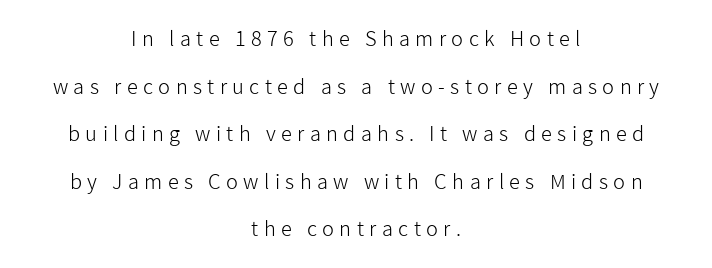
The image shows 20 px text type, upright; set centered, loose line spacing (2.38x), unusually wide letter spacing (+0.27 em), not underlined.
